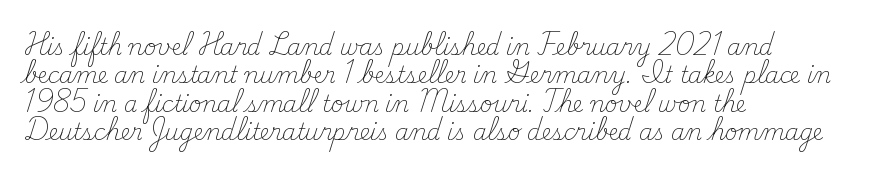
{"bold": "no", "underline": "no", "align": "left", "line_spacing": "normal", "line_spacing_ratio": 1.29, "letter_spacing": "normal", "letter_spacing_em": 0.0, "glyph_px": 22}
